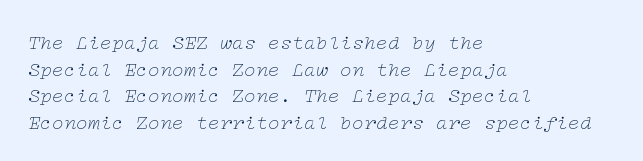
Compared with a centered layout, this one pins lines to the left instead. Check under the words: just untouched page. Leading: standard. Tall strokes in this sample are angled rather than plumb. Stems here are at most as thick as an everyday book face. Between one letter and the next there's only the usual sliver of space.
